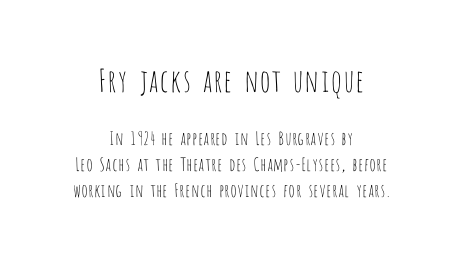
A sans-serif font was chosen for this passage. The emphasis by scale lands on block number one, above. No letter is thick-stroked: the sample isn't bold. The letters stand straight up with perfectly vertical stems. A typesetter would call this proportional, since set widths differ per character. Casual observation: everything's sitting right in the middle.
